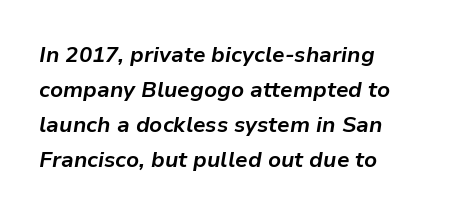
{"italic": "yes", "lean": "right", "slant_degrees": 9, "bold": "yes", "underline": "no", "align": "left", "line_spacing": "normal", "line_spacing_ratio": 1.59, "letter_spacing": "normal", "letter_spacing_em": 0.0, "glyph_px": 22}
